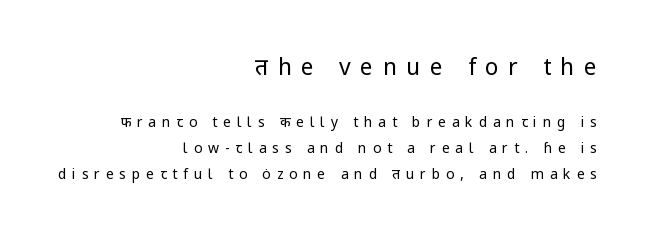
{"italic": "no", "bold": "no", "underline": "no", "align": "right", "line_spacing_ratio": 1.83, "letter_spacing": "wide", "letter_spacing_em": 0.41, "larger_block": "first", "size_ratio": 1.64, "glyph_px": 23}
